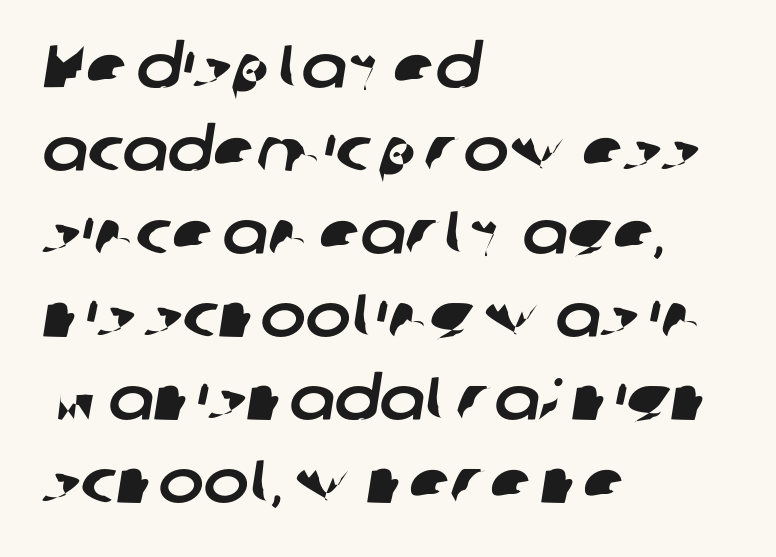
{"serif": "no", "width": "normal", "stroke_contrast": "low", "x_height": "medium", "monospaced": "no", "underline": "no", "align": "left", "line_spacing": "normal", "line_spacing_ratio": 1.36, "letter_spacing": "normal", "letter_spacing_em": 0.0, "glyph_px": 61}
